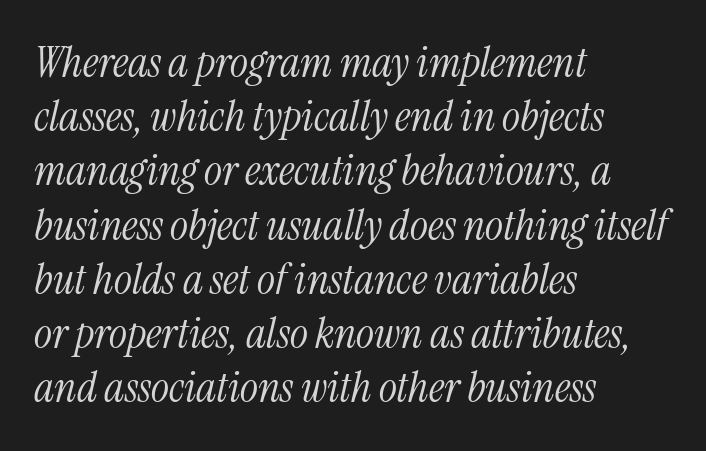
The image shows 43 px light, condensed serif type, italic (leaning right); set left-aligned, normal line spacing (1.26x), normal letter spacing, not underlined; medium stroke contrast and a medium x-height.
